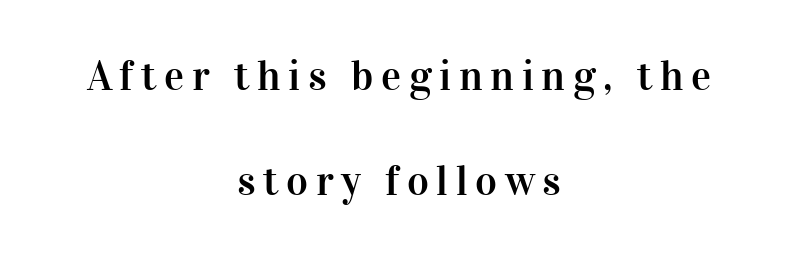
The image shows 42 px serif type, upright; set centered, loose line spacing (2.49x), not underlined; high stroke contrast and a medium x-height.
